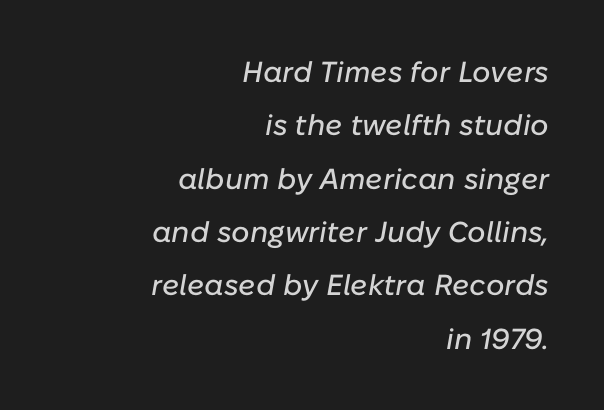
Character widths vary here, with narrow letters taking less room than wide ones. Would a proofreader flag this as italicized? Yes. Underline: absent. Horizontally, the lines are justified to the trailing edge only.
